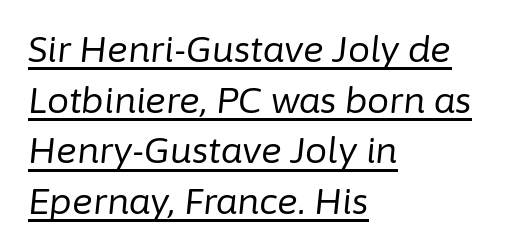
The image shows 35 px regular-weight type, italic (leaning right); set left-aligned, normal line spacing (1.45x), normal letter spacing, underlined; low stroke contrast and a medium x-height.
